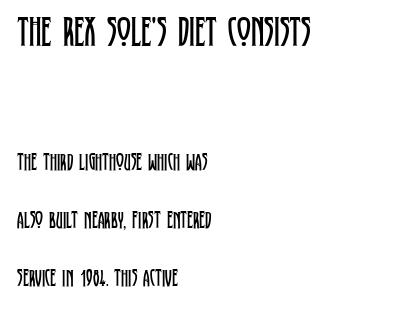
Q: Is the text bold? A: No.
Q: Is the text italic (slanted)? A: No, it is upright.
Q: Is the typeface a serif or a sans-serif typeface? A: Serif.
Q: Is the text underlined? A: No.
Q: How is the paragraph aligned? A: Left-aligned.
Q: Is the spacing between letters normal or unusually wide? A: Normal.
Q: Is the spacing between lines tight, normal or loose? A: Loose.
Q: Which block of text is set in a larger size, the first (top) or the second (bottom)? A: The first (top) one.
Q: Width (condensed, normal, or wide)? A: Condensed.
Q: Stroke contrast? A: Low.
Q: x-height? A: Large.
Q: Monospaced? A: No.
